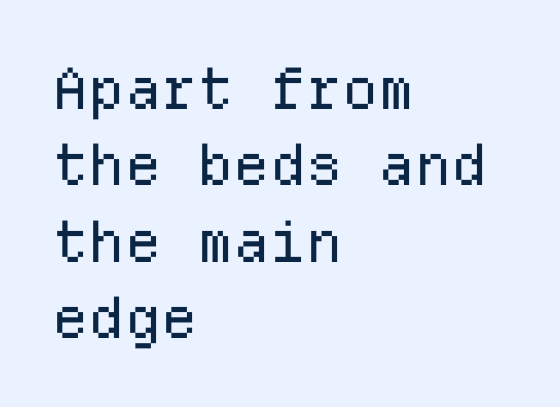
The image shows 57 px regular-weight sans-serif type, upright, monospaced; set left-aligned, normal line spacing (1.34x), normal letter spacing, not underlined; low stroke contrast and a medium x-height.
